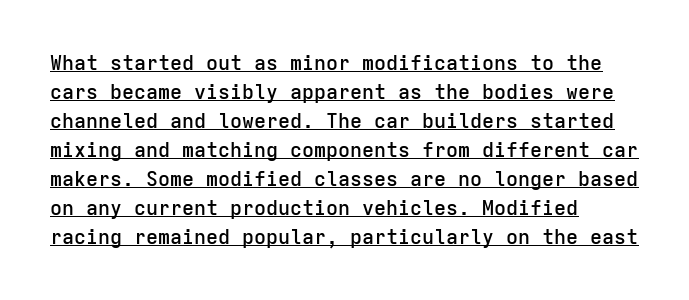
Check the space under the baseline: a stroke is drawn there. The lines sit at an ordinary, default distance from one another. The paragraph shown leans on its left margin. This is the in-between weight designers call semibold or demi. The type is set solid horizontally, with unmodified tracking.
